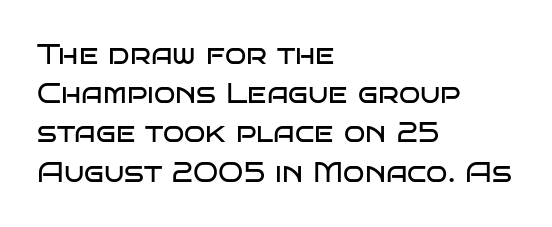
The image shows 28 px regular-weight, wide sans-serif type, upright; set left-aligned, normal line spacing (1.4x), normal letter spacing, not underlined; low stroke contrast and a large x-height.
